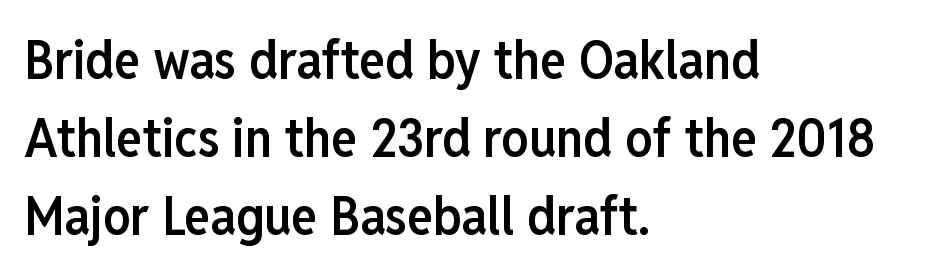
{"serif": "no", "italic": "no", "bold": "semi", "weight": "semibold", "width": "condensed", "stroke_contrast": "low", "x_height": "medium", "monospaced": "no", "underline": "no", "align": "left", "line_spacing": "normal", "line_spacing_ratio": 1.44, "letter_spacing": "normal", "letter_spacing_em": 0.0, "glyph_px": 54}
